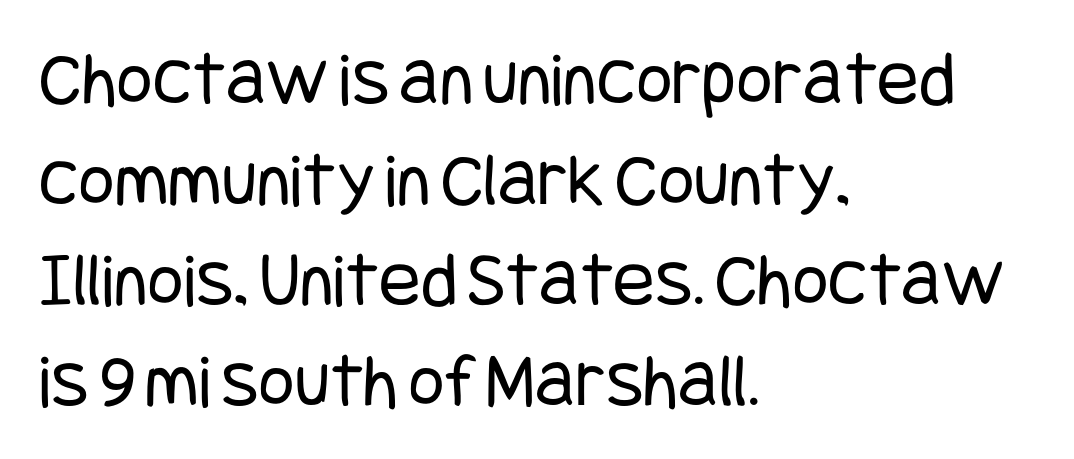
Q: Is the text bold? A: No.
Q: Is the text italic (slanted)? A: No, it is upright.
Q: Is the typeface a serif or a sans-serif typeface? A: Sans-serif.
Q: Is the text underlined? A: No.
Q: How is the paragraph aligned? A: Left-aligned.
Q: Is the spacing between letters normal or unusually wide? A: Normal.
Q: Is the spacing between lines tight, normal or loose? A: Normal.
Q: Width (condensed, normal, or wide)? A: Condensed.
Q: Stroke contrast? A: Low.
Q: x-height? A: Large.
